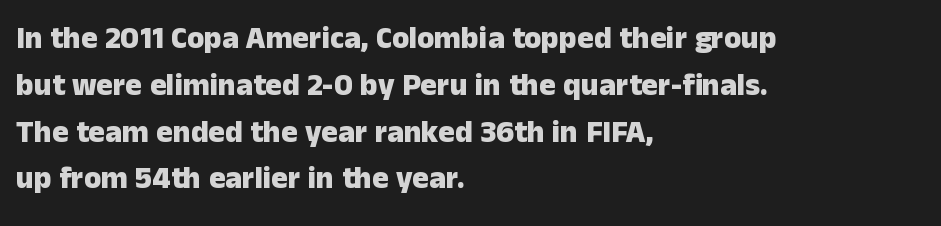
Which margin do the lines hug? The left one — the right edge is uneven. The text was rendered using a sans face with plain stroke endings. Set as a true bold cut, around the 700 mark. What's the leading like? Ordinary, nothing unusual.
